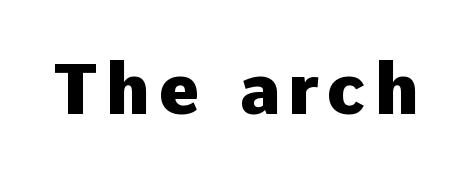
The image shows 70 px heavy sans-serif type, upright; set not underlined; low stroke contrast and a medium x-height.
